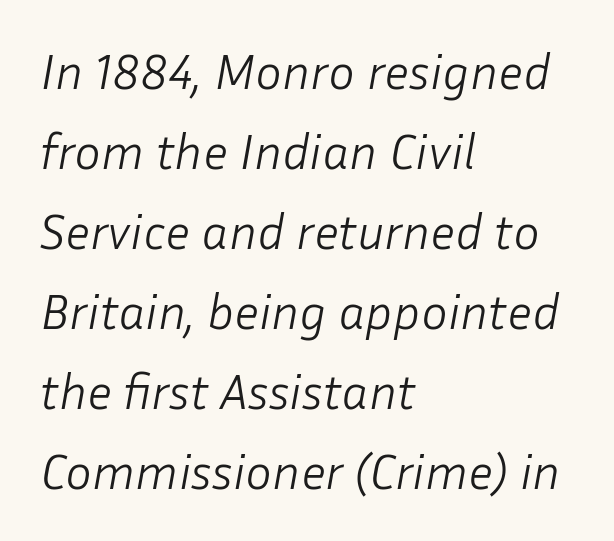
{"italic": "yes", "lean": "right", "slant_degrees": 10, "bold": "no", "weight": "light", "width": "normal", "stroke_contrast": "low", "x_height": "medium", "monospaced": "no", "underline": "no", "align": "left", "line_spacing": "normal", "line_spacing_ratio": 1.6, "letter_spacing": "normal", "letter_spacing_em": 0.0, "glyph_px": 50}
